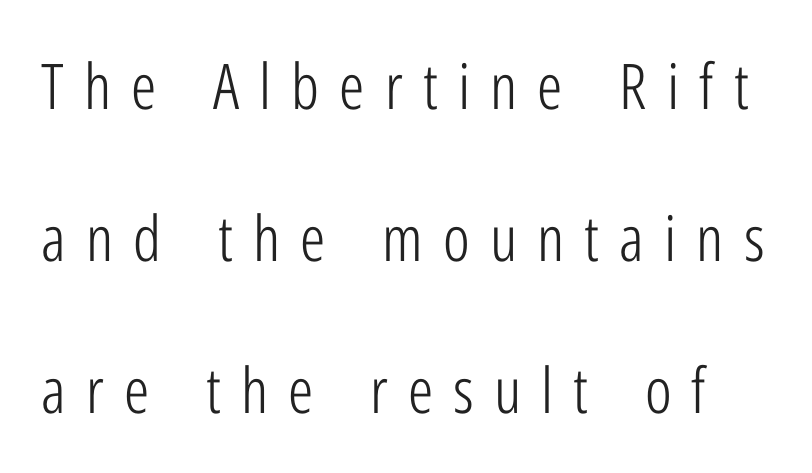
Q: Is the text bold? A: No.
Q: Is the text italic (slanted)? A: No, it is upright.
Q: Is the typeface a serif or a sans-serif typeface? A: Sans-serif.
Q: Is the text underlined? A: No.
Q: Is the spacing between letters normal or unusually wide? A: Unusually wide.
Q: Is the spacing between lines tight, normal or loose? A: Loose.
Q: Width (condensed, normal, or wide)? A: Condensed.
Q: Stroke contrast? A: Low.
Q: x-height? A: Medium.
Q: Monospaced? A: No.
